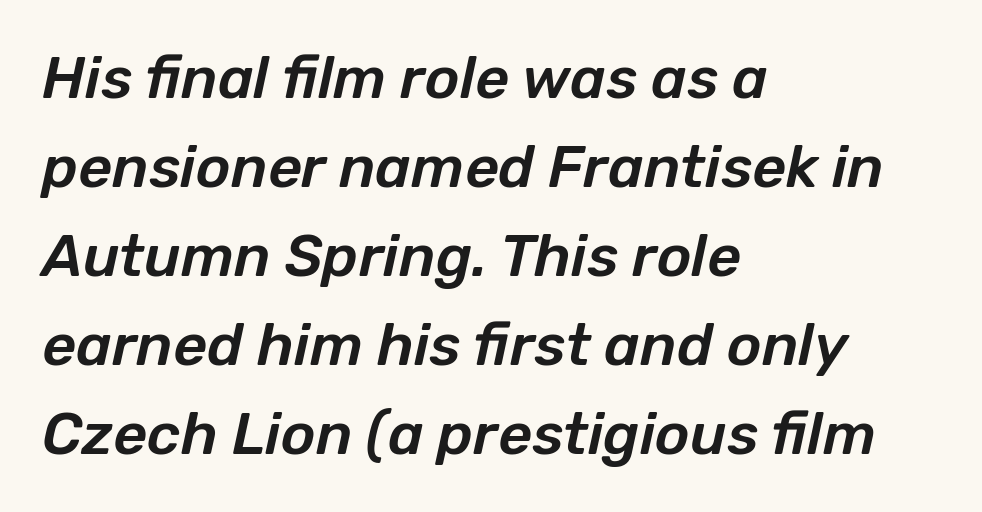
{"italic": "yes", "lean": "right", "slant_degrees": 12, "width": "normal", "stroke_contrast": "low", "x_height": "medium", "monospaced": "no", "underline": "no", "align": "left", "line_spacing": "normal", "line_spacing_ratio": 1.51, "letter_spacing": "normal", "letter_spacing_em": 0.0, "glyph_px": 59}
